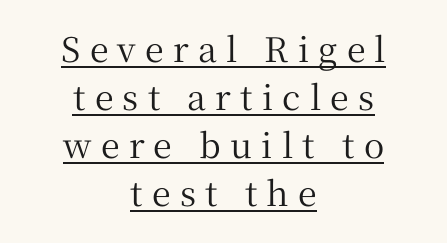
Quick note: interline space is typical. Upright lettering throughout. Yep, those are serifs on the letters. Where is the straight margin? There isn't one; the lines are centered. Look at the tracking — it's clearly loosened, letters drifting apart.
